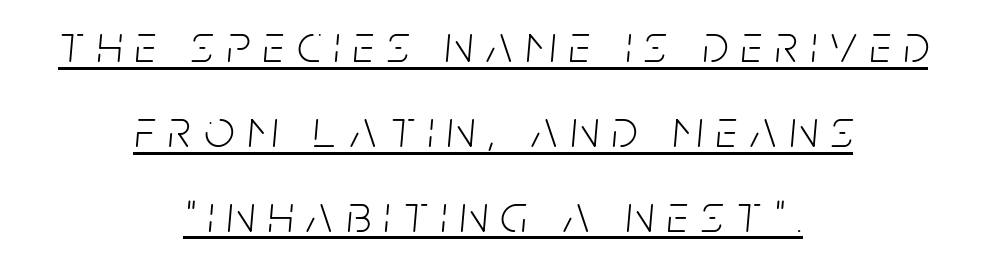
Q: Is the text bold? A: No.
Q: Is the text italic (slanted)? A: Yes, it leans right by about 5 degrees.
Q: Is the text underlined? A: Yes.
Q: How is the paragraph aligned? A: Centered.
Q: Is the spacing between letters normal or unusually wide? A: Unusually wide.
Q: Is the spacing between lines tight, normal or loose? A: Normal.
Q: Width (condensed, normal, or wide)? A: Condensed.
Q: Stroke contrast? A: Low.
Q: x-height? A: Large.
Q: Monospaced? A: No.
